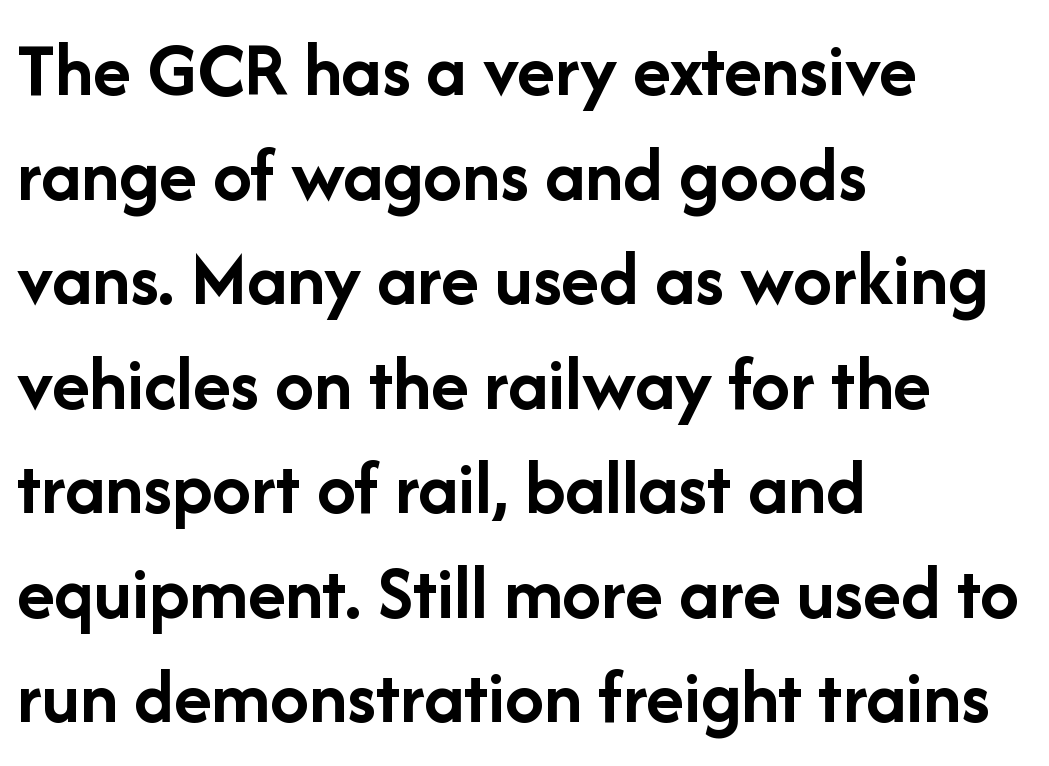
The image shows 78 px semibold sans-serif type, upright; set left-aligned, normal line spacing (1.34x), normal letter spacing, not underlined; low stroke contrast and a medium x-height.
